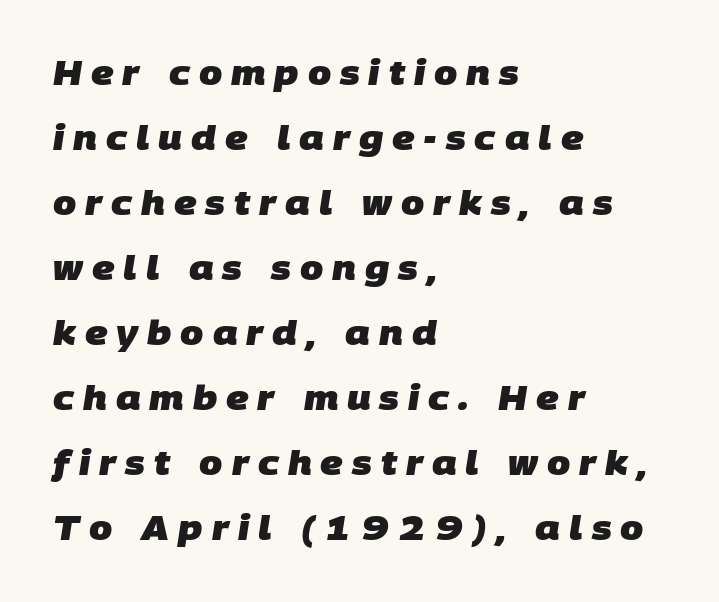
You'd pick this weight for a headline — it's a proper bold. The compositor pushed each line to the left boundary. The face used here is proportionally spaced, like ordinary book or web type. Is there much room between lines? Yes — plenty of vertical air separates them. The baseline area is clear. Typographically, this falls in the sans-serif category.
